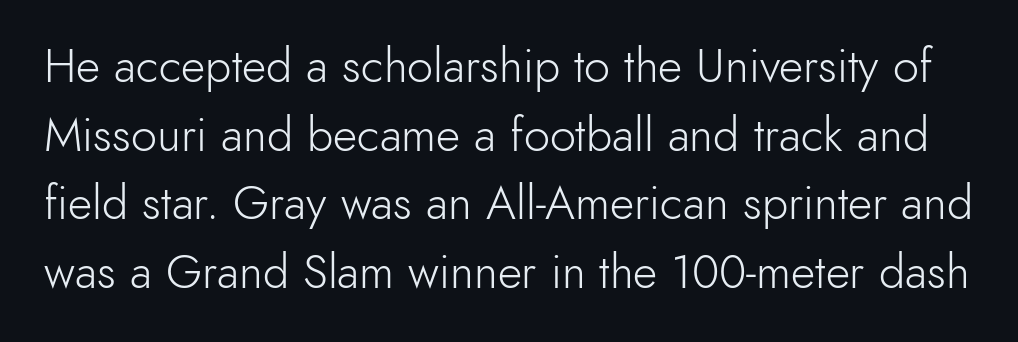
Q: Is the text bold? A: No.
Q: Is the text italic (slanted)? A: No, it is upright.
Q: Is the typeface a serif or a sans-serif typeface? A: Sans-serif.
Q: Is the text underlined? A: No.
Q: Is the spacing between letters normal or unusually wide? A: Normal.
Q: Is the spacing between lines tight, normal or loose? A: Normal.
Q: Width (condensed, normal, or wide)? A: Normal.
Q: x-height? A: Small.
Q: Monospaced? A: No.
